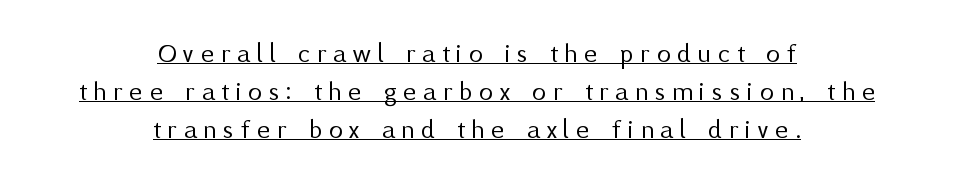
{"serif": "no", "italic": "no", "bold": "no", "weight": "regular", "width": "normal", "stroke_contrast": "medium", "x_height": "medium", "monospaced": "no", "underline": "yes", "align": "center", "line_spacing": "normal", "line_spacing_ratio": 1.35, "letter_spacing": "wide", "letter_spacing_em": 0.25, "glyph_px": 28}
